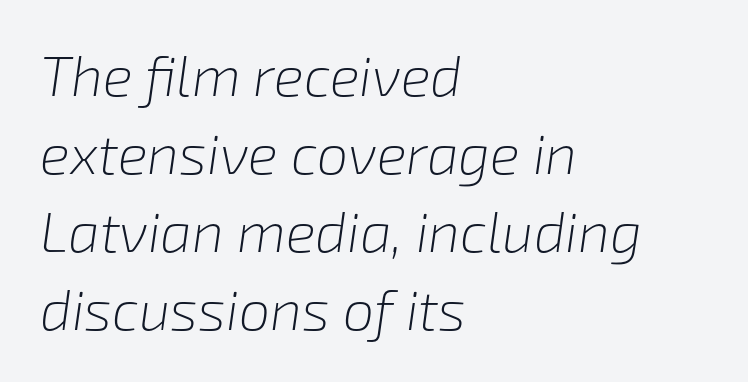
{"italic": "yes", "lean": "right", "slant_degrees": 8, "bold": "no", "weight": "light", "width": "normal", "stroke_contrast": "low", "x_height": "medium", "monospaced": "no", "underline": "no", "align": "left", "line_spacing": "normal", "line_spacing_ratio": 1.39, "letter_spacing": "normal", "letter_spacing_em": 0.0, "glyph_px": 56}
